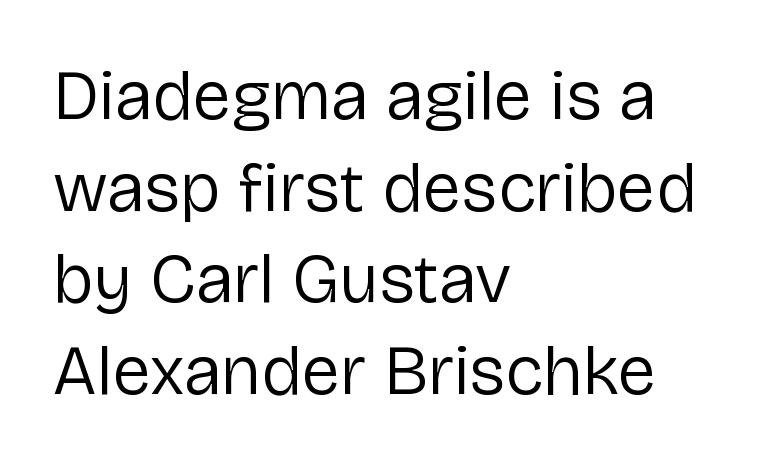
The image shows 70 px regular-weight sans-serif type, upright; set left-aligned, normal line spacing (1.31x), normal letter spacing, not underlined; low stroke contrast and a medium x-height.
